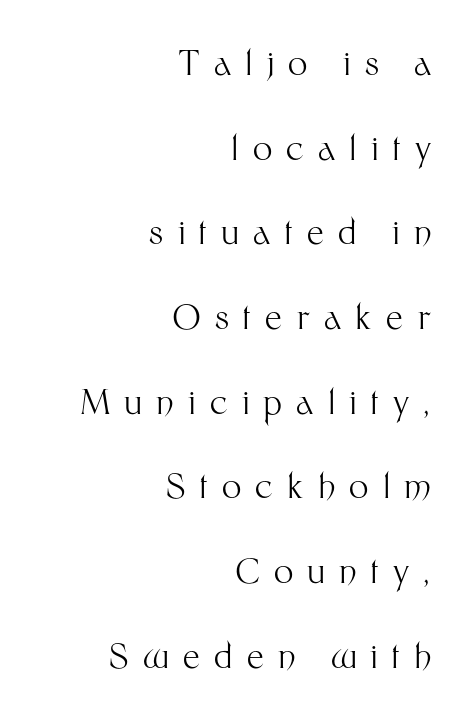
{"serif": "no", "italic": "no", "bold": "no", "weight": "light", "width": "normal", "stroke_contrast": "medium", "x_height": "medium", "monospaced": "no", "underline": "no", "align": "right", "line_spacing": "loose", "line_spacing_ratio": 2.49, "letter_spacing": "wide", "letter_spacing_em": 0.42, "glyph_px": 34}
